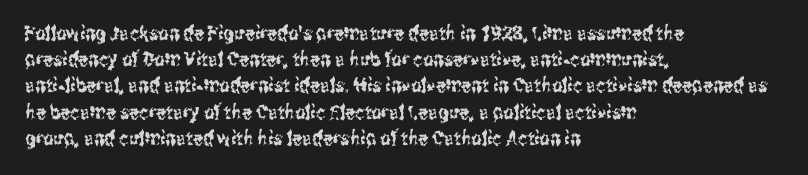
{"italic": "no", "underline": "no", "align": "left", "line_spacing": "normal", "line_spacing_ratio": 1.31, "letter_spacing": "normal", "letter_spacing_em": 0.0, "glyph_px": 20}
